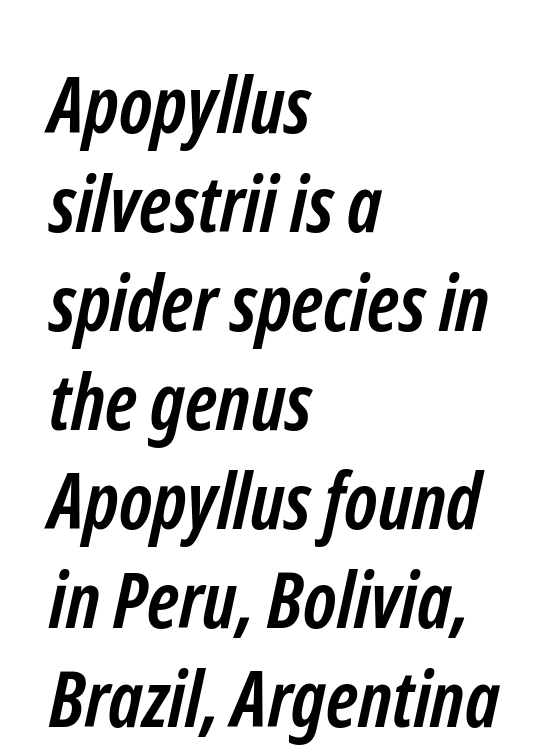
Proportional: the letters do not fall into vertical columns. Between one letter and the next there's only the usual sliver of space. The text was rendered using a sans face with plain stroke endings. What's the leading like? Ordinary, nothing unusual. The face used here has the dense, thick strokes of a bold.
